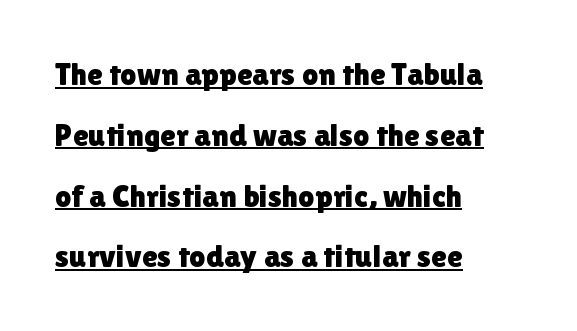
Q: Is the text italic (slanted)? A: No, it is upright.
Q: Is the typeface a serif or a sans-serif typeface? A: Sans-serif.
Q: Is the text underlined? A: Yes.
Q: How is the paragraph aligned? A: Left-aligned.
Q: Is the spacing between letters normal or unusually wide? A: Normal.
Q: Is the spacing between lines tight, normal or loose? A: Loose.
Q: Width (condensed, normal, or wide)? A: Normal.
Q: Stroke contrast? A: Low.
Q: x-height? A: Medium.
Q: Monospaced? A: No.
